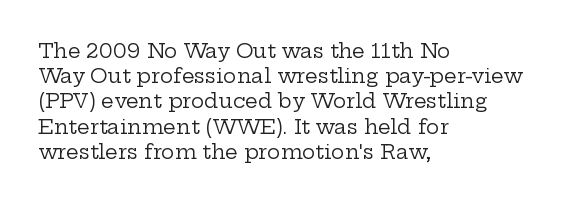
The image shows 20 px text type, upright; set left-aligned, normal line spacing (1.26x), normal letter spacing, not underlined.
